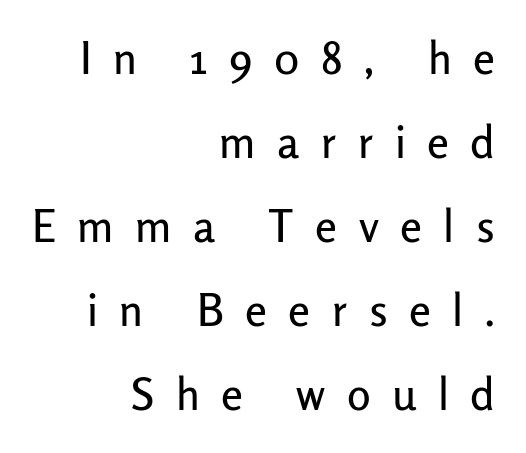
Q: Is the text italic (slanted)? A: No, it is upright.
Q: Is the typeface a serif or a sans-serif typeface? A: Sans-serif.
Q: Is the text underlined? A: No.
Q: How is the paragraph aligned? A: Right-aligned.
Q: Is the spacing between letters normal or unusually wide? A: Unusually wide.
Q: Is the spacing between lines tight, normal or loose? A: Loose.
Q: Width (condensed, normal, or wide)? A: Normal.
Q: Stroke contrast? A: Low.
Q: x-height? A: Medium.
Q: Monospaced? A: No.
